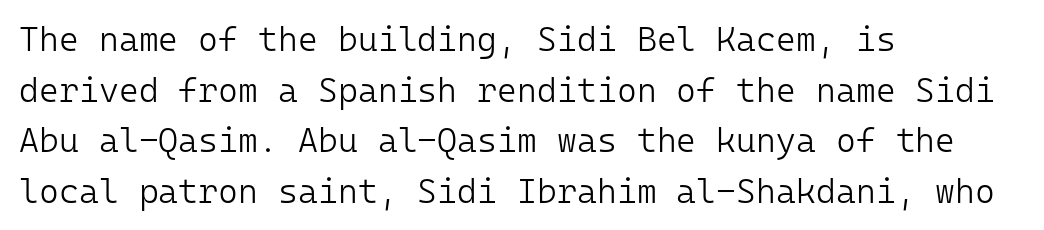
{"serif": "no", "italic": "no", "bold": "no", "weight": "light", "width": "normal", "stroke_contrast": "low", "x_height": "medium", "monospaced": "yes", "underline": "no", "align": "left", "line_spacing": "normal", "line_spacing_ratio": 1.49, "letter_spacing": "normal", "letter_spacing_em": 0.0, "glyph_px": 34}
